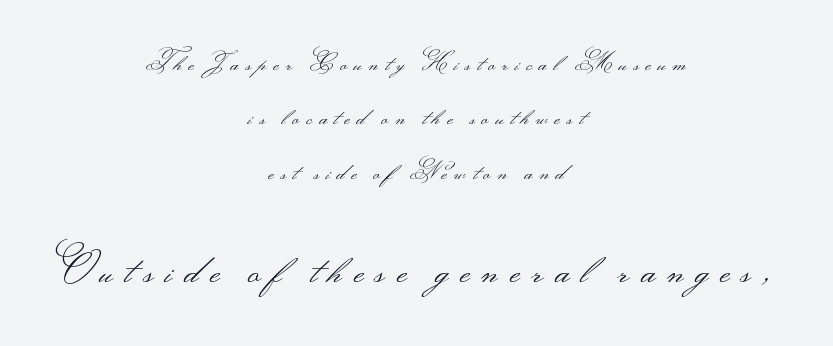
{"serif": "no", "bold": "no", "weight": "light", "width": "wide", "stroke_contrast": "medium", "monospaced": "no", "underline": "no", "align": "center", "line_spacing": "loose", "line_spacing_ratio": 2.36, "letter_spacing": "wide", "letter_spacing_em": 0.29, "larger_block": "second", "size_ratio": 1.74, "glyph_px": 40}
